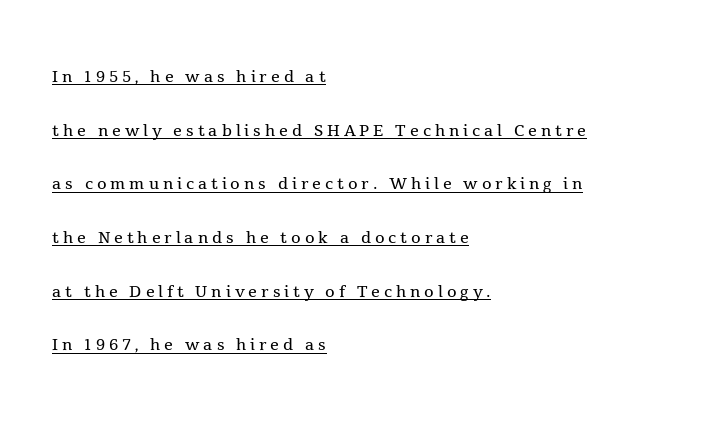
Q: Is the text bold? A: No.
Q: Is the text italic (slanted)? A: No, it is upright.
Q: Is the text underlined? A: Yes.
Q: How is the paragraph aligned? A: Left-aligned.
Q: Is the spacing between lines tight, normal or loose? A: Loose.
